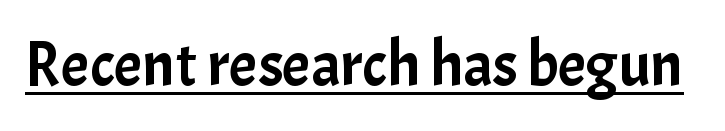
The image shows 63 px sans-serif type, upright; set normal letter spacing, underlined; low stroke contrast and a medium x-height.
